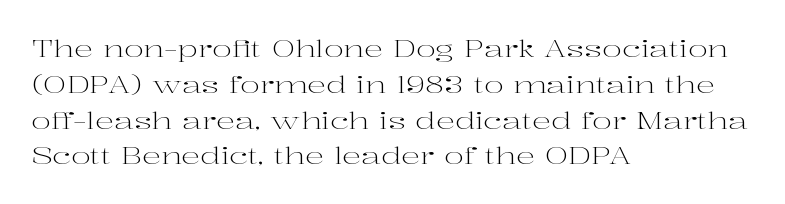
Q: Is the text bold? A: No.
Q: Is the text italic (slanted)? A: No, it is upright.
Q: Is the text underlined? A: No.
Q: How is the paragraph aligned? A: Left-aligned.
Q: Is the spacing between letters normal or unusually wide? A: Normal.
Q: Is the spacing between lines tight, normal or loose? A: Normal.
